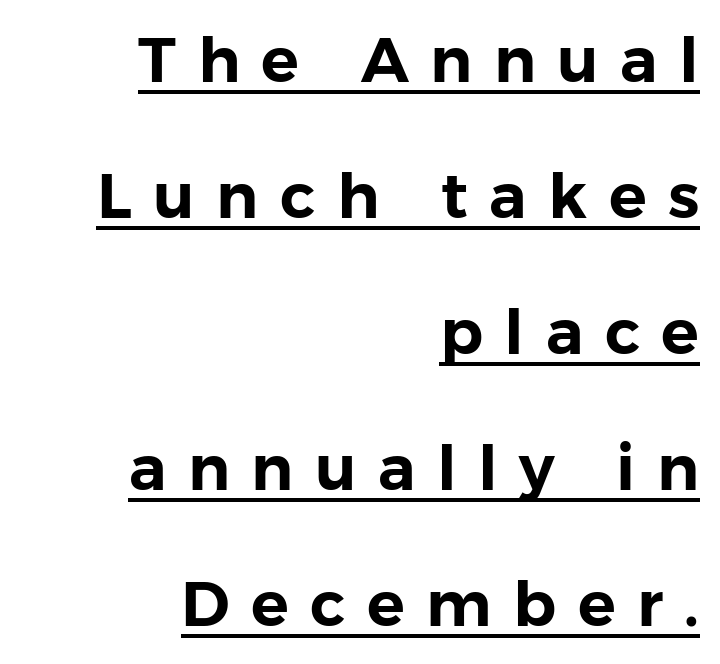
The image shows 63 px sans-serif type, upright; set right-aligned, loose line spacing (2.16x), unusually wide letter spacing (+0.34 em), underlined; low stroke contrast and a medium x-height.
